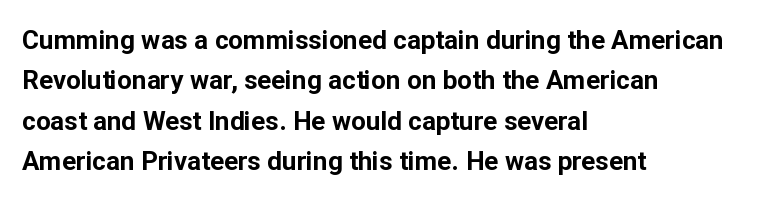
Q: Is the text bold? A: Yes.
Q: Is the text italic (slanted)? A: No, it is upright.
Q: Is the text underlined? A: No.
Q: How is the paragraph aligned? A: Left-aligned.
Q: Is the spacing between letters normal or unusually wide? A: Normal.
Q: Is the spacing between lines tight, normal or loose? A: Normal.
